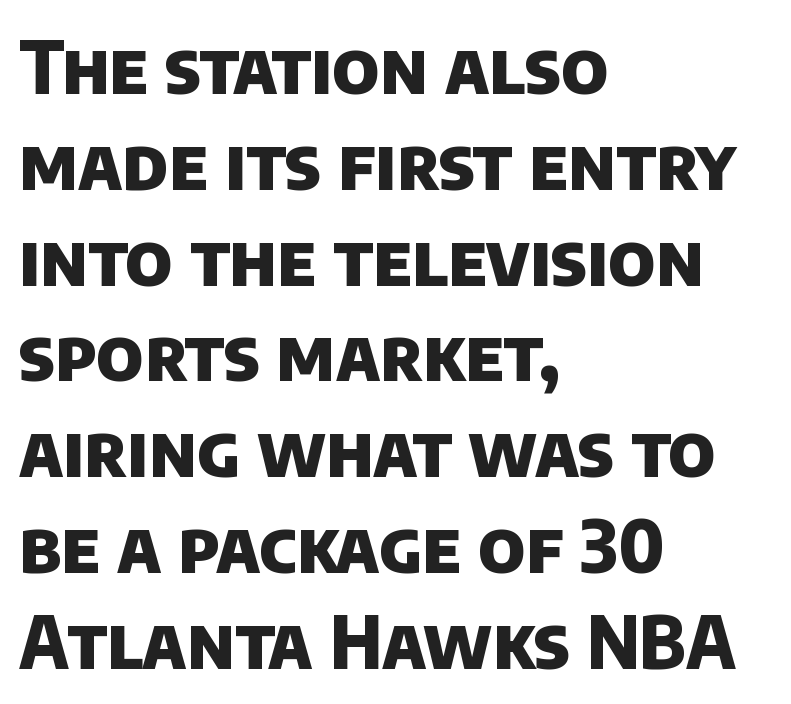
The image shows 72 px heavy sans-serif type; set left-aligned, normal line spacing (1.33x), normal letter spacing, not underlined; low stroke contrast and a large x-height.
